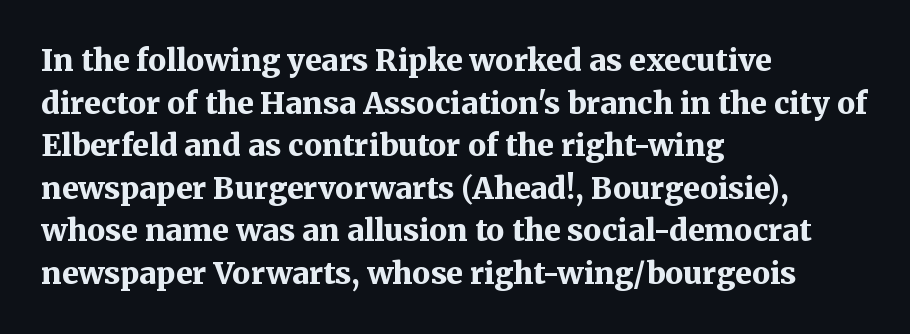
This rendering uses left alignment, leaving the right contour irregular. The type family on display is of the serif kind. Lines of text with bare space underneath. Does the leading feel generous? No, just average. Glyph-to-glyph distance matches everyday printed text.
